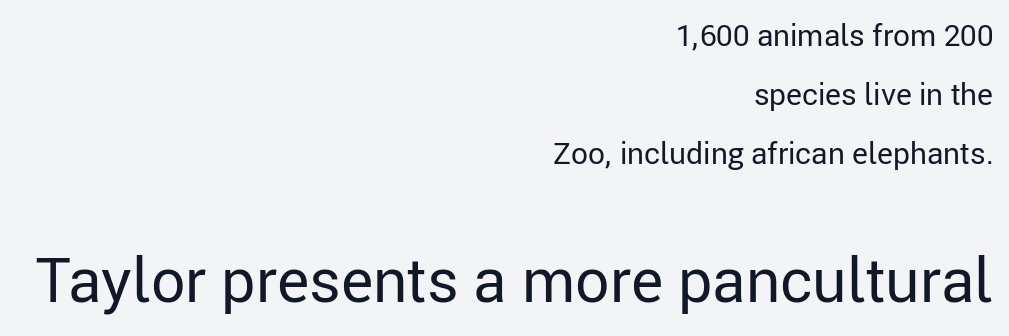
{"serif": "no", "italic": "no", "bold": "no", "weight": "regular", "width": "normal", "stroke_contrast": "low", "x_height": "medium", "monospaced": "no", "underline": "no", "align": "right", "line_spacing": "loose", "line_spacing_ratio": 1.97, "letter_spacing": "normal", "letter_spacing_em": 0.0, "larger_block": "second", "size_ratio": 2.03, "glyph_px": 61}
